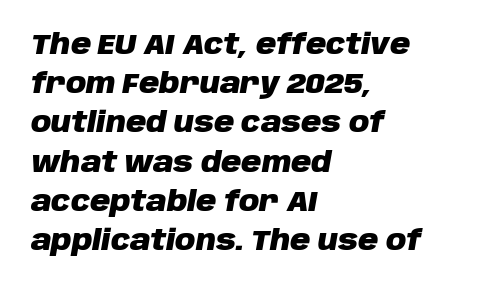
Q: Is the text bold? A: Yes.
Q: Is the text italic (slanted)? A: Yes, it leans right by about 10 degrees.
Q: Is the text underlined? A: No.
Q: How is the paragraph aligned? A: Left-aligned.
Q: Is the spacing between letters normal or unusually wide? A: Normal.
Q: Is the spacing between lines tight, normal or loose? A: Normal.
Q: Width (condensed, normal, or wide)? A: Normal.
Q: Stroke contrast? A: Low.
Q: x-height? A: Large.
Q: Monospaced? A: No.
